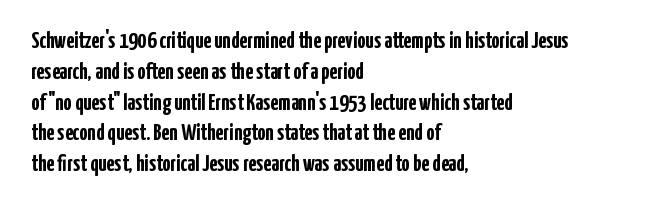
It's the straight-up-and-down kind of type. Descender tails drop into unmarked territory. Weight check: bold — yes, fully. Line beginnings align vertically; line endings do not.
